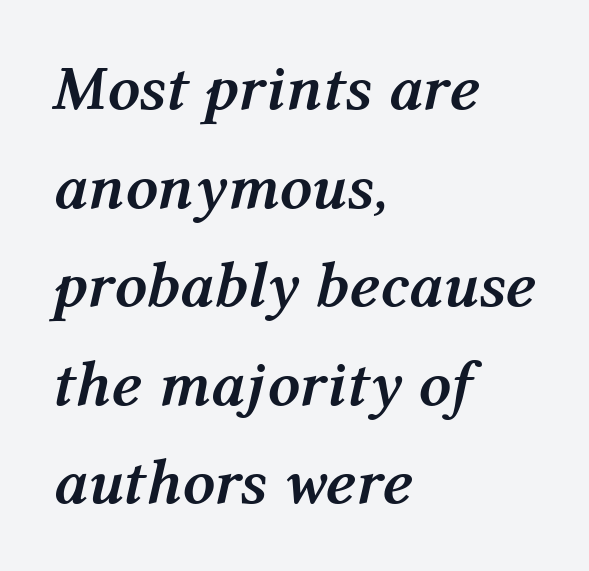
Q: Is the text bold? A: Yes.
Q: Is the text italic (slanted)? A: Yes, it leans right by about 12 degrees.
Q: Is the text underlined? A: No.
Q: How is the paragraph aligned? A: Left-aligned.
Q: Is the spacing between letters normal or unusually wide? A: Normal.
Q: Is the spacing between lines tight, normal or loose? A: Normal.
Q: Width (condensed, normal, or wide)? A: Normal.
Q: Stroke contrast? A: Medium.
Q: x-height? A: Medium.
Q: Monospaced? A: No.
